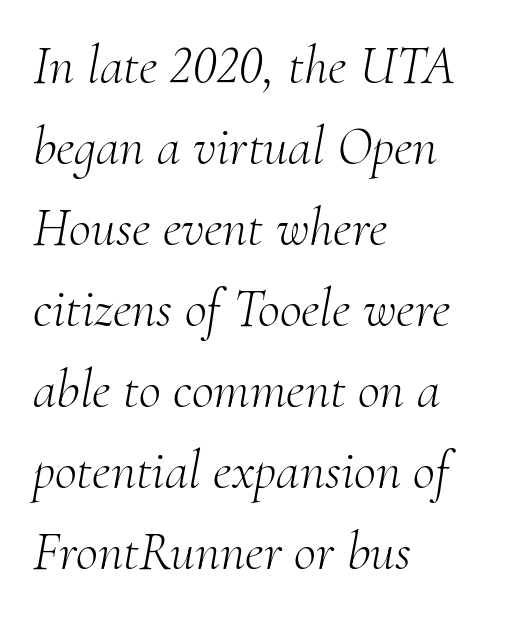
The image shows 54 px light serif type, italic (leaning right); set left-aligned, normal line spacing (1.5x), normal letter spacing, not underlined; medium stroke contrast and a small x-height.
